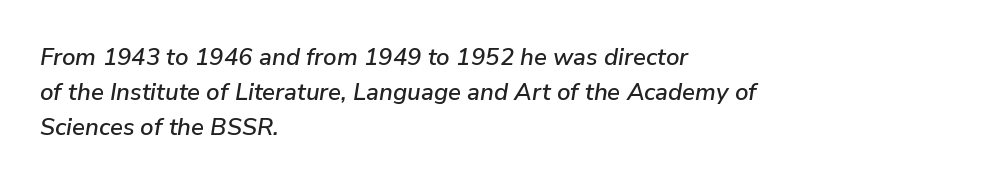
{"italic": "yes", "lean": "right", "slant_degrees": 9, "underline": "no", "align": "left", "line_spacing": "normal", "line_spacing_ratio": 1.46, "letter_spacing": "normal", "letter_spacing_em": 0.0, "glyph_px": 24}
